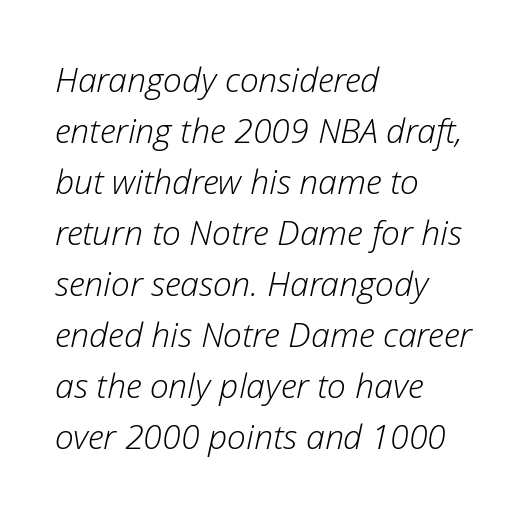
Q: Is the text bold? A: No.
Q: Is the text italic (slanted)? A: Yes, it leans right by about 12 degrees.
Q: Is the text underlined? A: No.
Q: How is the paragraph aligned? A: Left-aligned.
Q: Is the spacing between letters normal or unusually wide? A: Normal.
Q: Is the spacing between lines tight, normal or loose? A: Normal.
Q: Width (condensed, normal, or wide)? A: Normal.
Q: Stroke contrast? A: Low.
Q: x-height? A: Medium.
Q: Monospaced? A: No.
